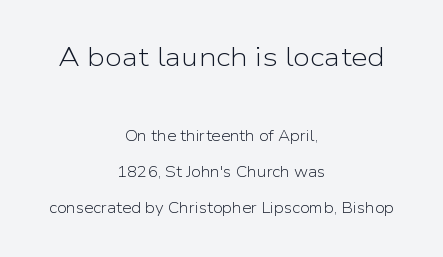
{"italic": "no", "bold": "no", "underline": "no", "align": "center", "line_spacing": "loose", "line_spacing_ratio": 2.41, "letter_spacing": "normal", "letter_spacing_em": 0.0, "larger_block": "first", "size_ratio": 1.8, "glyph_px": 27}
